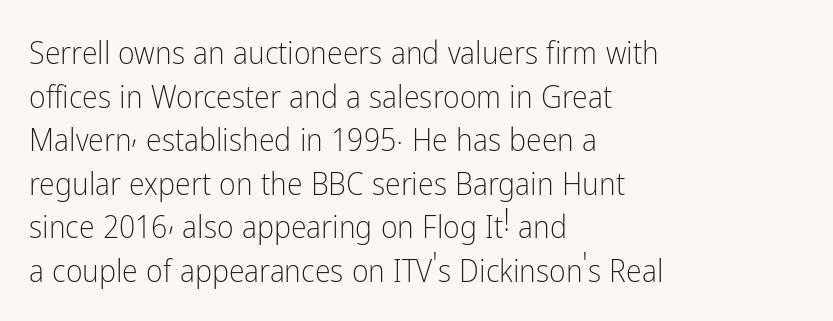
To sum up the face: it is a sans, with no serifs. Leftover space on each line is placed entirely after the last word. Just letters on the line, the space beneath them empty. No letter is thick-stroked: the sample isn't bold. The letters sit at their default tracking, neither squeezed nor spread.
